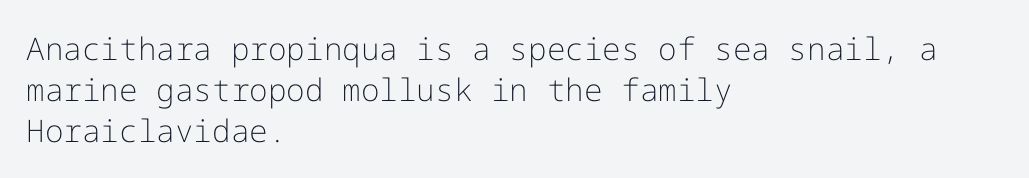
The line texture is even and compact thanks to regular tracking. Stroke terminals: plain, sans-serif. Teacher's note: observe the even left margin — that is flush-left alignment. The strokes are not fattened; the text isn't bold. Posture: upright roman.
